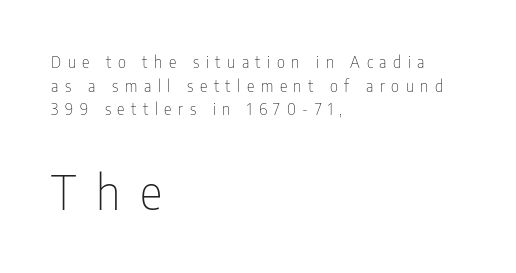
{"serif": "no", "italic": "no", "bold": "no", "weight": "thin", "width": "condensed", "stroke_contrast": "low", "x_height": "medium", "monospaced": "no", "underline": "no", "align": "left", "line_spacing": "normal", "line_spacing_ratio": 1.48, "letter_spacing": "wide", "letter_spacing_em": 0.41, "larger_block": "second", "size_ratio": 3.0, "glyph_px": 48}
